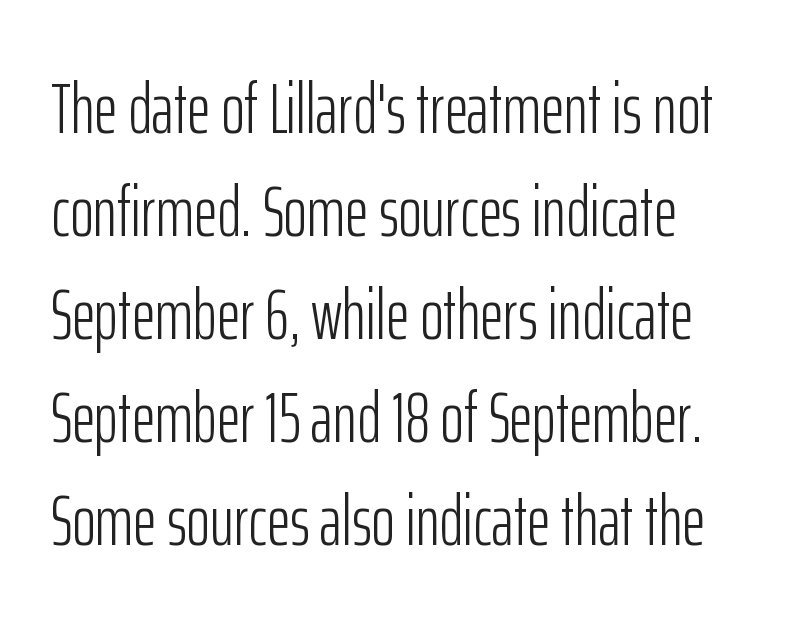
Q: Is the text bold? A: No.
Q: Is the text italic (slanted)? A: No, it is upright.
Q: Is the typeface a serif or a sans-serif typeface? A: Sans-serif.
Q: Is the text underlined? A: No.
Q: Is the spacing between letters normal or unusually wide? A: Normal.
Q: Is the spacing between lines tight, normal or loose? A: Normal.
Q: Width (condensed, normal, or wide)? A: Condensed.
Q: Stroke contrast? A: Low.
Q: x-height? A: Medium.
Q: Monospaced? A: No.
